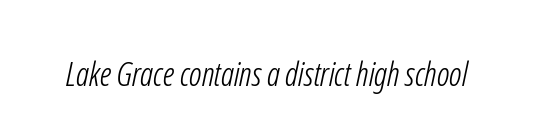
{"serif": "no", "bold": "no", "weight": "light", "width": "condensed", "stroke_contrast": "low", "x_height": "medium", "monospaced": "no", "underline": "no", "letter_spacing": "normal", "letter_spacing_em": 0.0, "glyph_px": 33}
